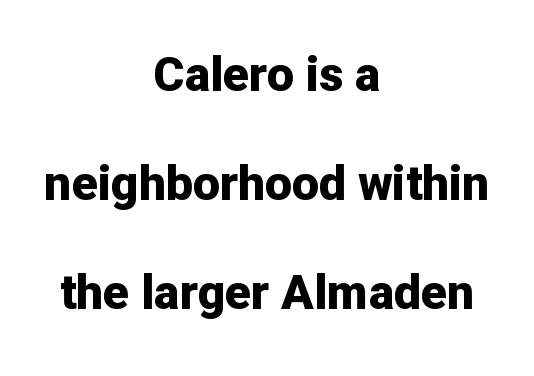
The image shows 48 px bold sans-serif type, upright; set centered, loose line spacing (2.27x), normal letter spacing, not underlined; low stroke contrast and a medium x-height.
